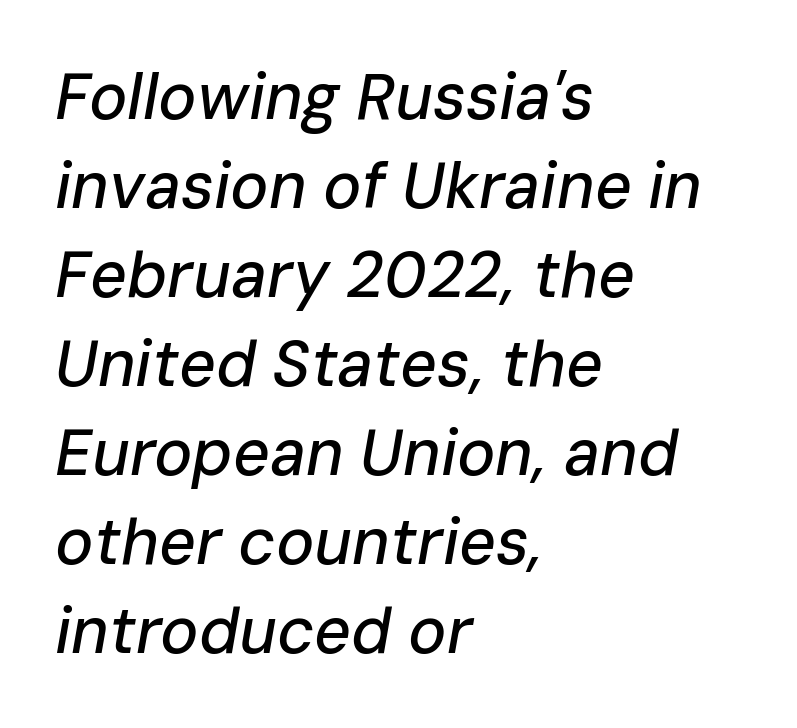
{"italic": "yes", "lean": "right", "slant_degrees": 10, "width": "normal", "stroke_contrast": "low", "x_height": "medium", "monospaced": "no", "underline": "no", "align": "left", "line_spacing": "normal", "line_spacing_ratio": 1.39, "letter_spacing": "normal", "letter_spacing_em": 0.0, "glyph_px": 64}
